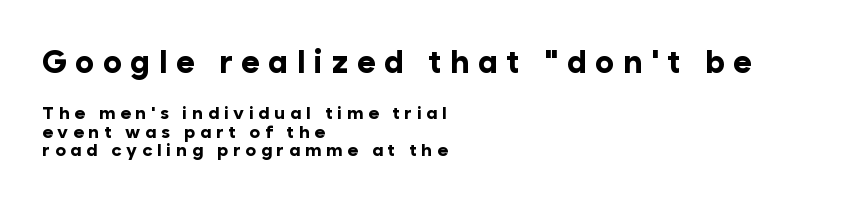
{"serif": "no", "italic": "no", "bold": "yes", "weight": "bold", "width": "normal", "stroke_contrast": "low", "x_height": "medium", "monospaced": "no", "underline": "no", "align": "left", "line_spacing": "tight", "line_spacing_ratio": 1.04, "letter_spacing": "wide", "letter_spacing_em": 0.26, "larger_block": "first", "size_ratio": 1.78, "glyph_px": 32}
